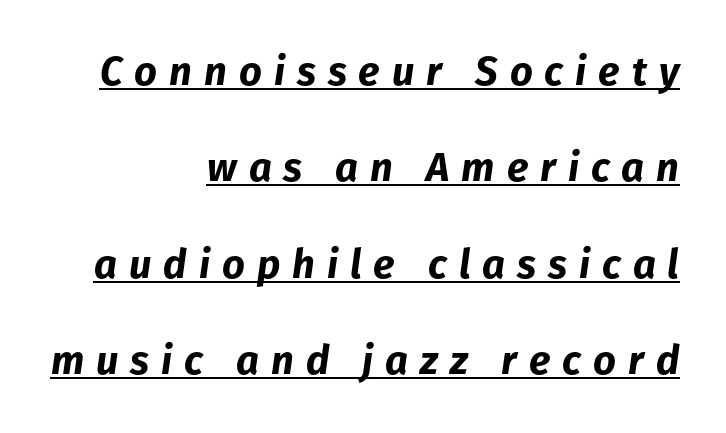
The paragraph has a hard right edge and a soft left edge. Honestly, the rows look like they've been pulled way apart. Tall strokes in this sample are angled rather than plumb. A typesetter would call this heavily tracked-out type. The lettering is marked with a stroke running underneath it.
